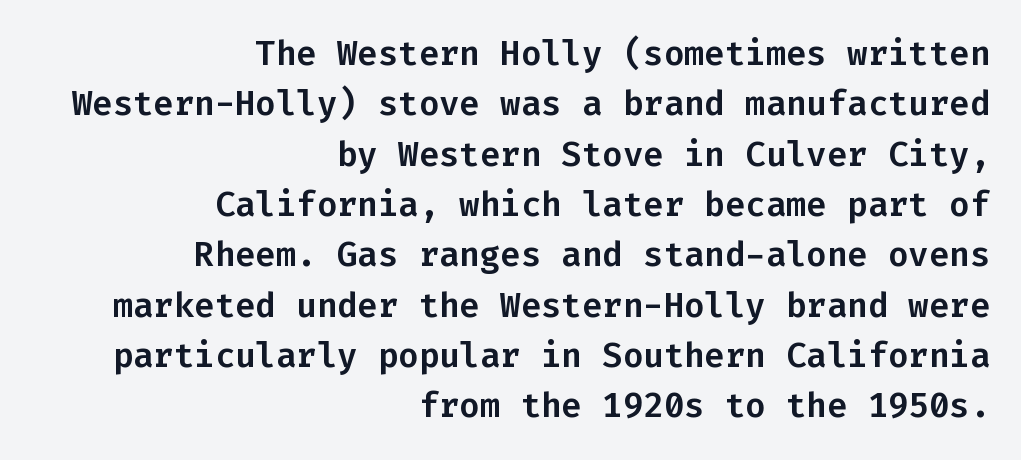
{"serif": "no", "italic": "no", "width": "normal", "stroke_contrast": "low", "x_height": "medium", "monospaced": "yes", "underline": "no", "align": "right", "line_spacing": "normal", "line_spacing_ratio": 1.48, "letter_spacing": "normal", "letter_spacing_em": 0.0, "glyph_px": 34}
